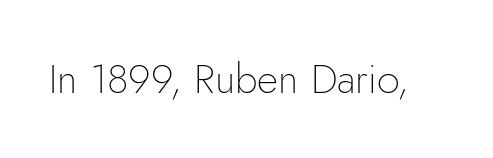
Designer's note — italics off, roman on. No word sits above an underline. Serif or sans? Sans — the stroke terminals are bare. Counters stay open thanks to moderate or lighter strokes. Note the varied advance widths — an 'i' is clearly narrower than an 'm'.
